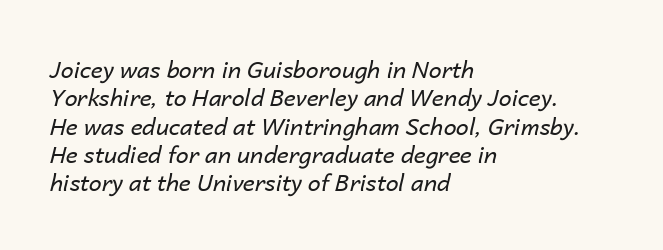
Q: Is the text bold? A: No.
Q: Is the text italic (slanted)? A: Yes, it leans right by about 14 degrees.
Q: Is the text underlined? A: No.
Q: How is the paragraph aligned? A: Left-aligned.
Q: Is the spacing between letters normal or unusually wide? A: Normal.
